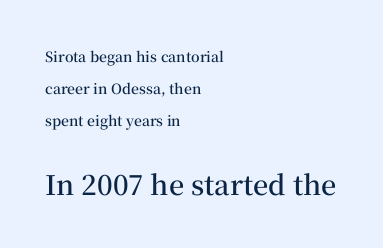
Q: Is the text bold? A: Semi-bold.
Q: Is the text italic (slanted)? A: No, it is upright.
Q: Is the text underlined? A: No.
Q: How is the paragraph aligned? A: Left-aligned.
Q: Is the spacing between letters normal or unusually wide? A: Normal.
Q: Is the spacing between lines tight, normal or loose? A: Loose.
Q: Which block of text is set in a larger size, the first (top) or the second (bottom)? A: The second (bottom) one.
